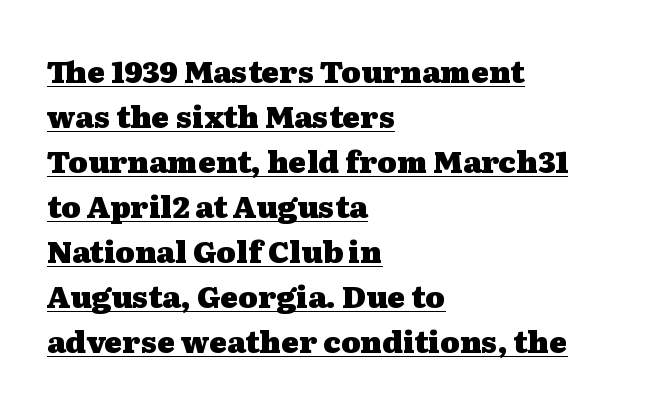
The letters stand upright; this is a roman face. This sample uses a serif face. You could not count columns in this text — the font is proportionally spaced. The block of text has a typical density, with ordinary space between rows.
